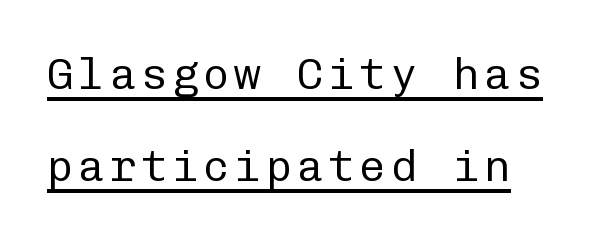
Baseline-to-baseline distance is far greater than the letter height. Do the characters align in a grid? Yes, the font is monospaced. In designer terms, the underline attribute is active on this setting. Does the lettering tilt? It doesn't — this is upright.
